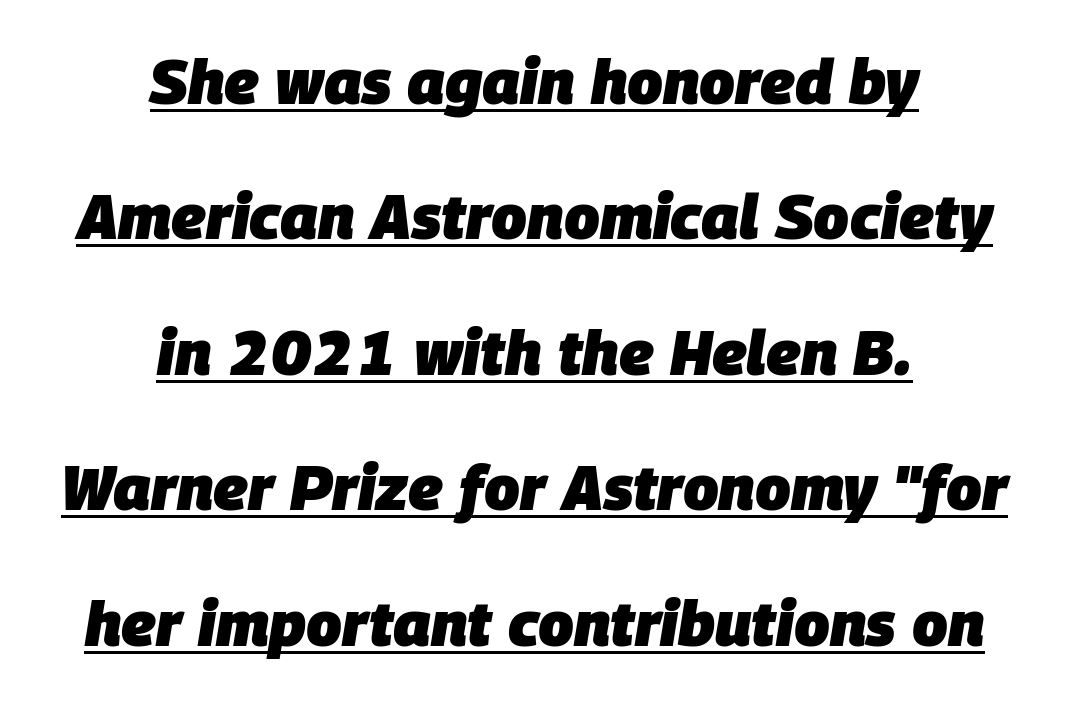
{"italic": "yes", "lean": "right", "slant_degrees": 9, "bold": "yes", "weight": "heavy", "width": "normal", "stroke_contrast": "low", "x_height": "large", "monospaced": "no", "underline": "yes", "align": "center", "line_spacing": "loose", "line_spacing_ratio": 2.15, "letter_spacing": "normal", "letter_spacing_em": 0.0, "glyph_px": 63}
